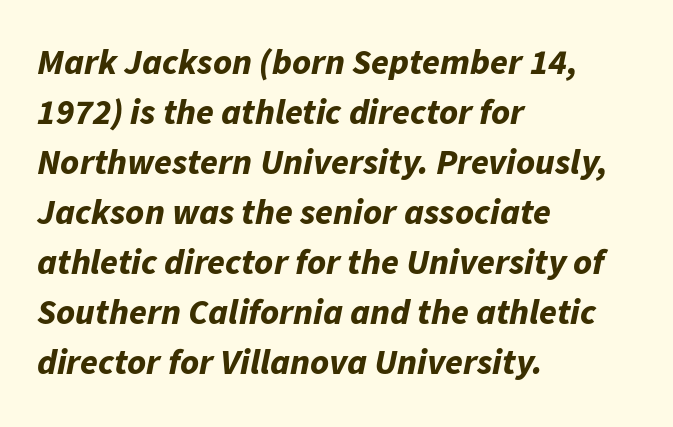
Q: Is the text bold? A: Yes.
Q: Is the text italic (slanted)? A: Yes, it leans right by about 11 degrees.
Q: Is the text underlined? A: No.
Q: How is the paragraph aligned? A: Left-aligned.
Q: Is the spacing between letters normal or unusually wide? A: Normal.
Q: Is the spacing between lines tight, normal or loose? A: Normal.
Q: Width (condensed, normal, or wide)? A: Normal.
Q: Stroke contrast? A: Low.
Q: x-height? A: Medium.
Q: Monospaced? A: No.
